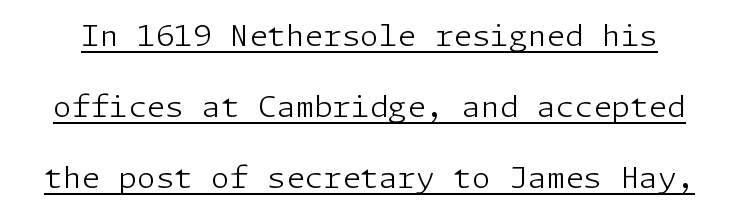
The passage shown is underscored from start to finish. The block of text is sparse from top to bottom, with ample space between rows. This sample uses an upright cut, with every glyph sitting square on the baseline. No feet cap the strokes, marking this as sans-serif type.
